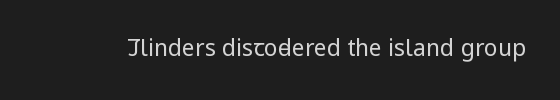
{"italic": "no", "bold": "no", "underline": "no", "letter_spacing": "normal", "letter_spacing_em": 0.0, "glyph_px": 23}
